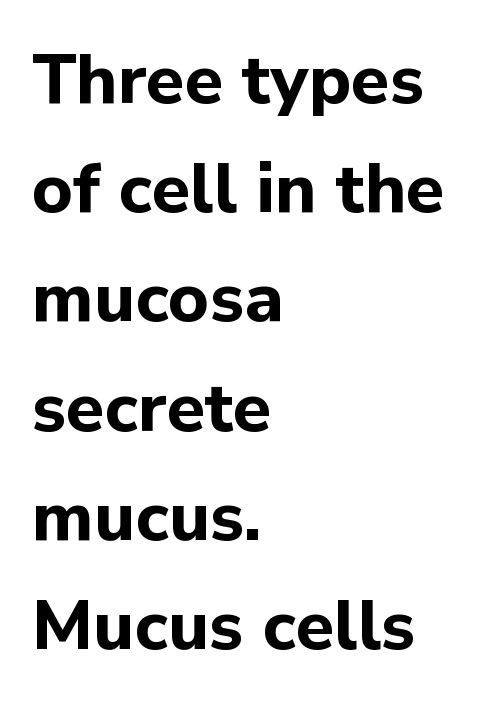
Each letter keeps its own natural width here, so spacing adapts to shape. Which margin do the lines hug? The left one — the right edge is uneven. Between one letter and the next there's only the usual sliver of space. Normally led — the rows are evenly, conventionally spaced. When letters stand straight like this, we call the style roman or upright. Nothing sits at the stroke ends, so this counts as sans-serif.
